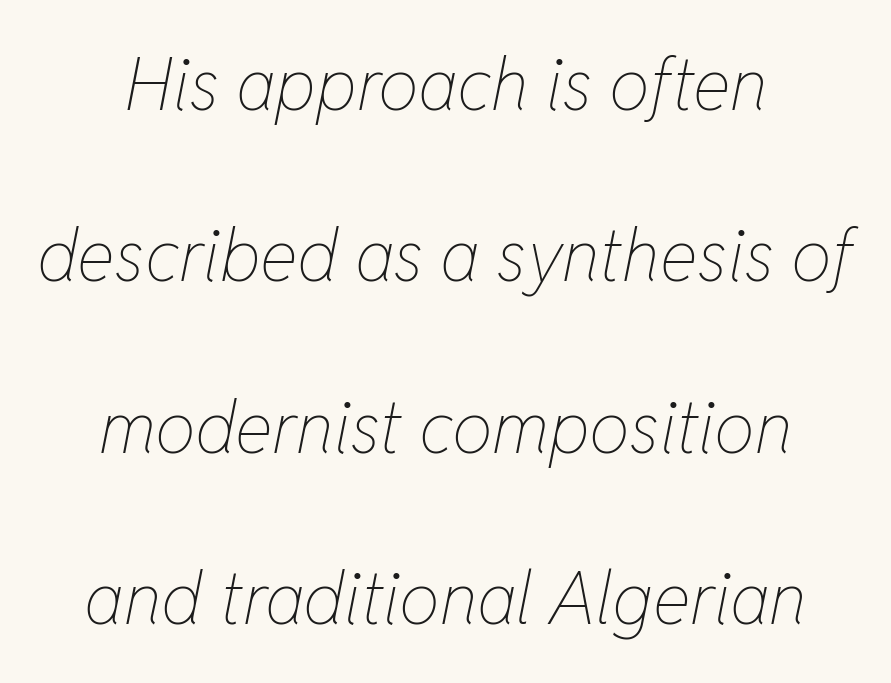
Short note: letters normally spaced. The strokes are not fattened; the text isn't bold. The block of text is sparse from top to bottom, with ample space between rows. Rule under the text: the space is simply empty.
